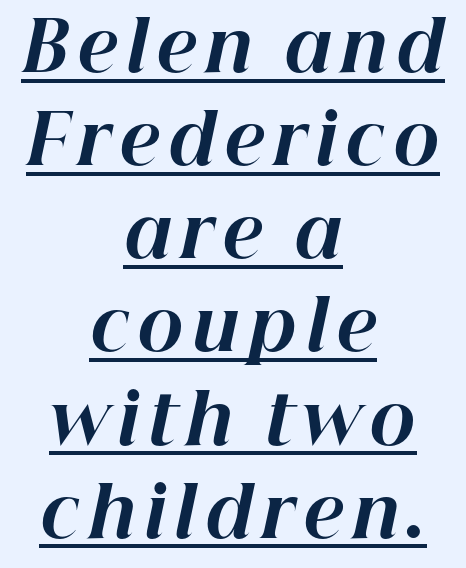
The rendering uses the underline text-decoration. A typesetter would call this proportional, since set widths differ per character. Honestly, the row spacing looks completely unremarkable. Weight check: bold — yes, fully. The lines are quadded center. Italic? Definitely — the glyphs are oblique.
